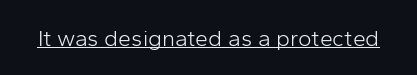
Q: Is the text bold? A: No.
Q: Is the text italic (slanted)? A: No, it is upright.
Q: Is the text underlined? A: Yes.
Q: Is the spacing between letters normal or unusually wide? A: Normal.
